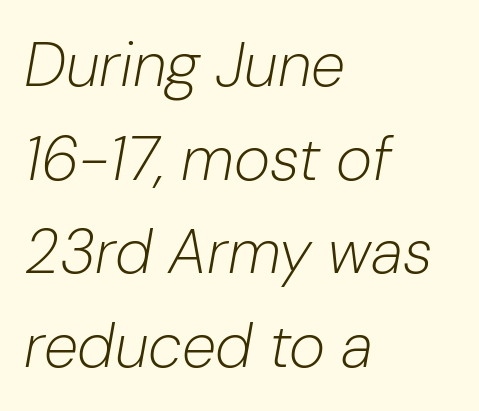
Vertical stems look standard width or narrower in stroke. Letters rest on an invisible, unmarked baseline. A typesetter would call this proportional, since set widths differ per character. Regular leading. Between one letter and the next there's only the usual sliver of space. It's the slanting kind of type.
